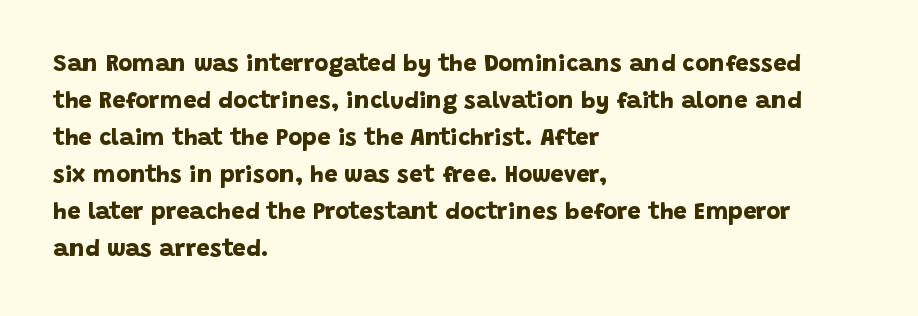
The image shows 24 px bold type; set left-aligned, normal line spacing (1.54x), normal letter spacing, not underlined.
